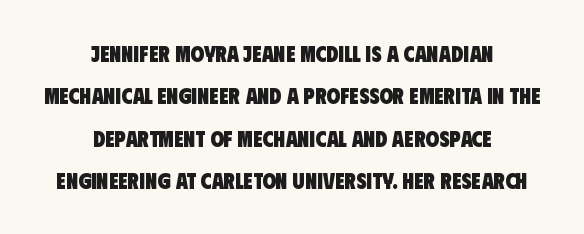
Q: Is the text bold? A: Yes.
Q: Is the text underlined? A: No.
Q: How is the paragraph aligned? A: Centered.
Q: Is the spacing between letters normal or unusually wide? A: Normal.
Q: Is the spacing between lines tight, normal or loose? A: Loose.
